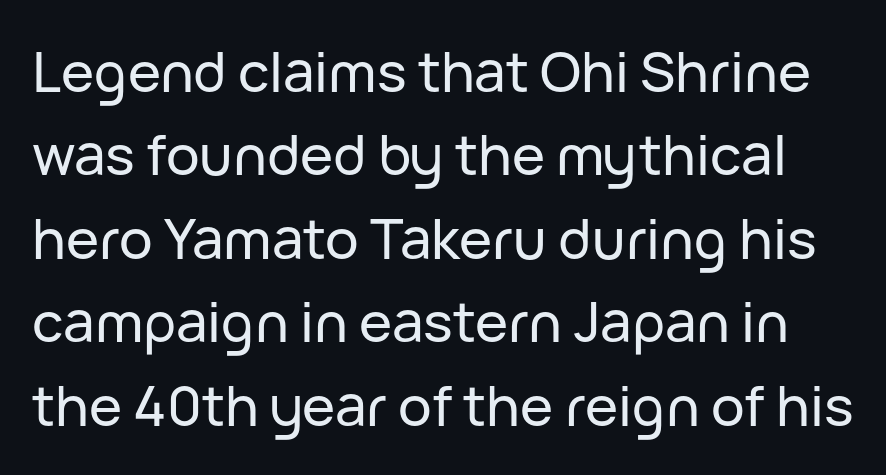
Q: Is the text italic (slanted)? A: No, it is upright.
Q: Is the typeface a serif or a sans-serif typeface? A: Sans-serif.
Q: Is the text underlined? A: No.
Q: Is the spacing between letters normal or unusually wide? A: Normal.
Q: Is the spacing between lines tight, normal or loose? A: Normal.
Q: Width (condensed, normal, or wide)? A: Normal.
Q: Stroke contrast? A: Low.
Q: x-height? A: Medium.
Q: Monospaced? A: No.
